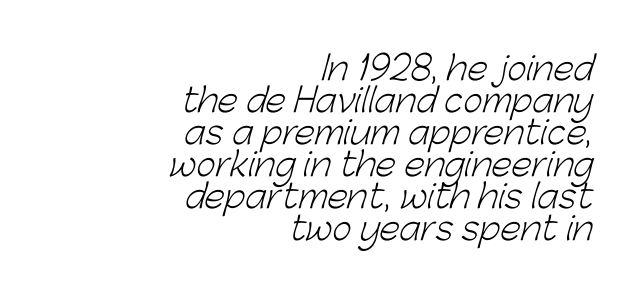
Q: Is the text bold? A: No.
Q: Is the typeface a serif or a sans-serif typeface? A: Sans-serif.
Q: Is the text underlined? A: No.
Q: How is the paragraph aligned? A: Right-aligned.
Q: Is the spacing between letters normal or unusually wide? A: Normal.
Q: Is the spacing between lines tight, normal or loose? A: Tight.
Q: Width (condensed, normal, or wide)? A: Normal.
Q: Stroke contrast? A: Low.
Q: x-height? A: Medium.
Q: Monospaced? A: No.
